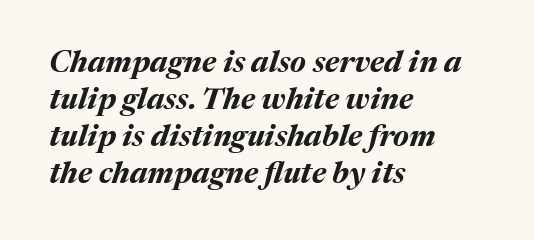
{"italic": "yes", "lean": "right", "slant_degrees": 17, "bold": "yes", "weight": "bold", "width": "normal", "stroke_contrast": "medium", "x_height": "medium", "monospaced": "no", "underline": "no", "align": "left", "line_spacing_ratio": 1.23, "letter_spacing": "normal", "letter_spacing_em": 0.0, "glyph_px": 30}
